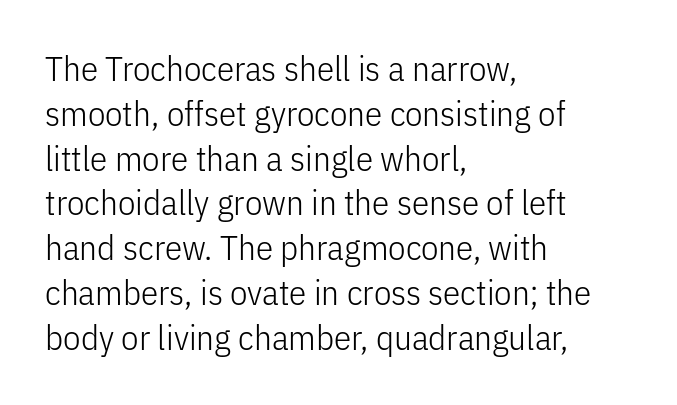
Q: Is the text bold? A: No.
Q: Is the text italic (slanted)? A: No, it is upright.
Q: Is the typeface a serif or a sans-serif typeface? A: Sans-serif.
Q: Is the text underlined? A: No.
Q: How is the paragraph aligned? A: Left-aligned.
Q: Is the spacing between letters normal or unusually wide? A: Normal.
Q: Is the spacing between lines tight, normal or loose? A: Normal.
Q: Width (condensed, normal, or wide)? A: Condensed.
Q: Stroke contrast? A: Low.
Q: x-height? A: Medium.
Q: Monospaced? A: No.
